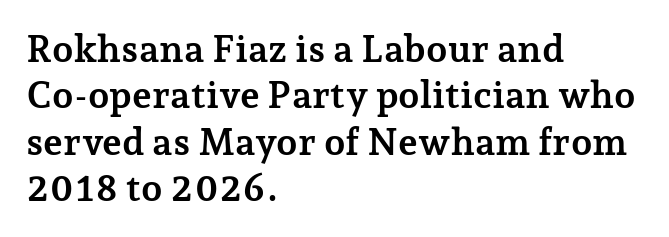
{"serif": "yes", "italic": "no", "bold": "yes", "weight": "semibold", "width": "normal", "stroke_contrast": "low", "x_height": "medium", "monospaced": "no", "underline": "no", "align": "left", "line_spacing_ratio": 1.22, "letter_spacing": "normal", "letter_spacing_em": 0.0, "glyph_px": 38}
